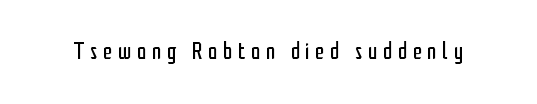
Q: Is the text bold? A: No.
Q: Is the text italic (slanted)? A: No, it is upright.
Q: Is the text underlined? A: No.
Q: Is the spacing between letters normal or unusually wide? A: Unusually wide.
